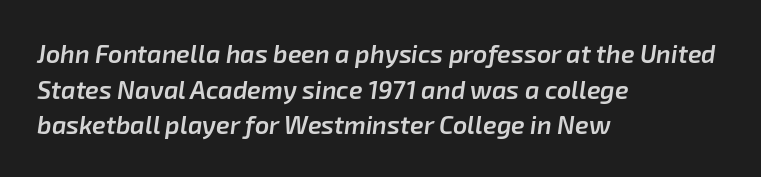
The image shows 25 px text type, italic (leaning right); set left-aligned, normal line spacing (1.43x), normal letter spacing, not underlined.
